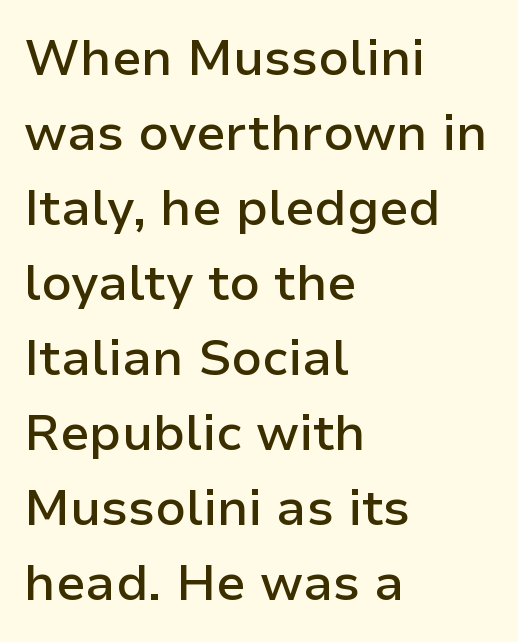
Regarding serifs, this sample does without them. The specimen reads as upright at a glance. A classic flush-left, rag-right setting is used for this passage. Stems and bowls a touch heavier than normal — semibold.
